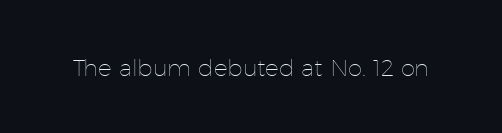
Q: Is the text bold? A: No.
Q: Is the text italic (slanted)? A: No, it is upright.
Q: Is the text underlined? A: No.
Q: Is the spacing between letters normal or unusually wide? A: Normal.
